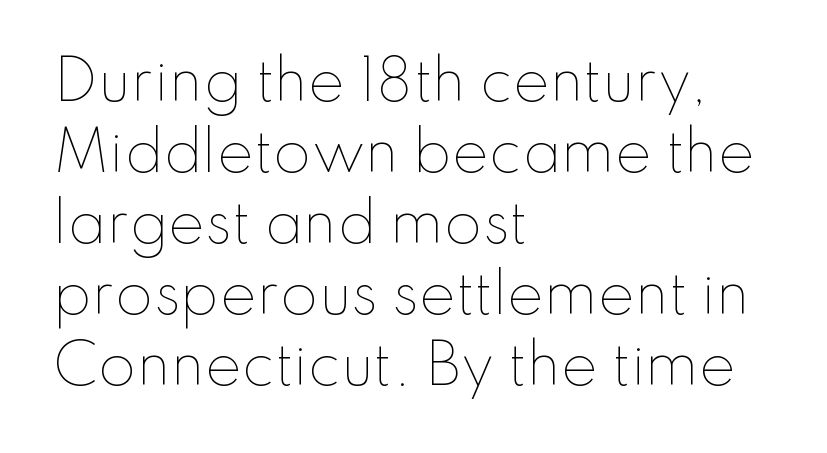
Q: Is the text bold? A: No.
Q: Is the text italic (slanted)? A: No, it is upright.
Q: Is the text underlined? A: No.
Q: How is the paragraph aligned? A: Left-aligned.
Q: Is the spacing between letters normal or unusually wide? A: Normal.
Q: Is the spacing between lines tight, normal or loose? A: Normal.
Q: Width (condensed, normal, or wide)? A: Normal.
Q: Stroke contrast? A: Low.
Q: x-height? A: Small.
Q: Monospaced? A: No.
